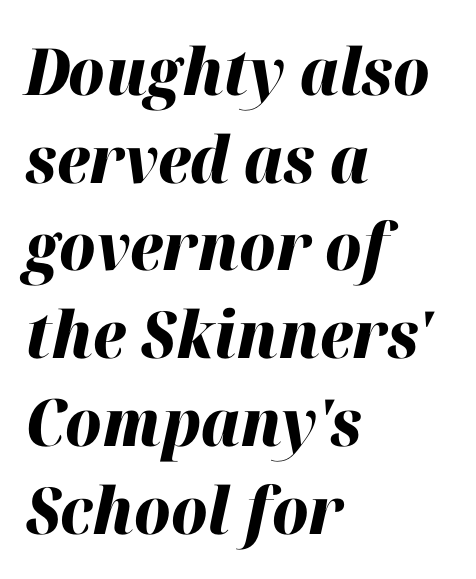
Q: Is the text bold? A: Yes.
Q: Is the text italic (slanted)? A: Yes, it leans right by about 12 degrees.
Q: Is the text underlined? A: No.
Q: How is the paragraph aligned? A: Left-aligned.
Q: Is the spacing between letters normal or unusually wide? A: Normal.
Q: Is the spacing between lines tight, normal or loose? A: Normal.
Q: Width (condensed, normal, or wide)? A: Normal.
Q: Stroke contrast? A: High.
Q: x-height? A: Medium.
Q: Monospaced? A: No.
